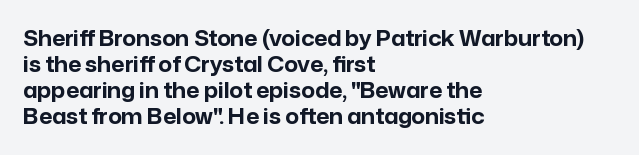
The strokes are fattened all the way to bold. Visually the block forms a straight wall on the left and a jagged coastline on the right. A typesetter would mark this as roman, not italic. The words here are not underlined.
